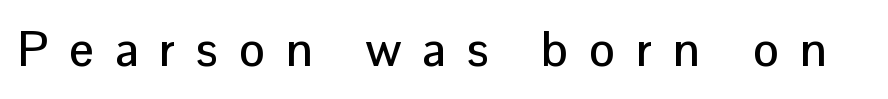
Posture: upright roman. Descender tails drop into unmarked territory. The letters advance in unequal steps, a hallmark of proportional type. The gaps between neighbouring characters are conspicuously large. To sum up the face: it is a sans, with no serifs.
